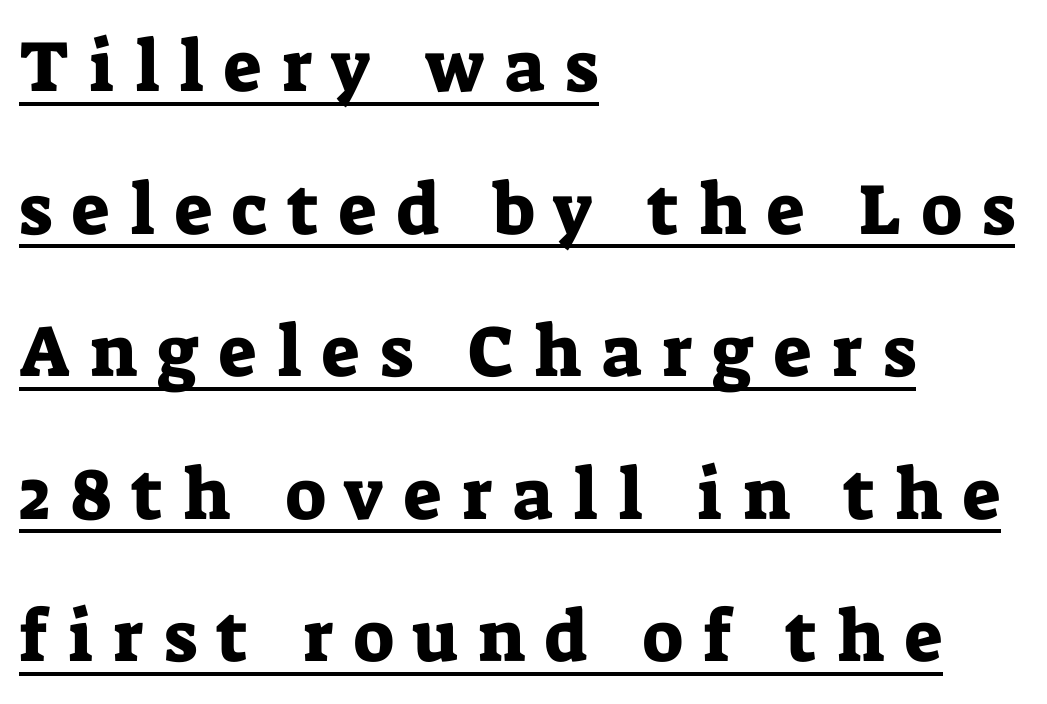
The image shows 72 px serif type, upright; set left-aligned, loose line spacing (1.98x), unusually wide letter spacing (+0.28 em), underlined; low stroke contrast and a medium x-height.
